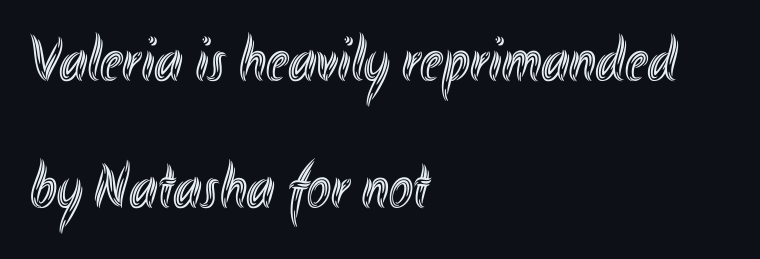
{"width": "condensed", "x_height": "small", "monospaced": "no", "underline": "no", "align": "left", "line_spacing": "loose", "line_spacing_ratio": 1.98, "letter_spacing": "normal", "letter_spacing_em": 0.0, "glyph_px": 64}
